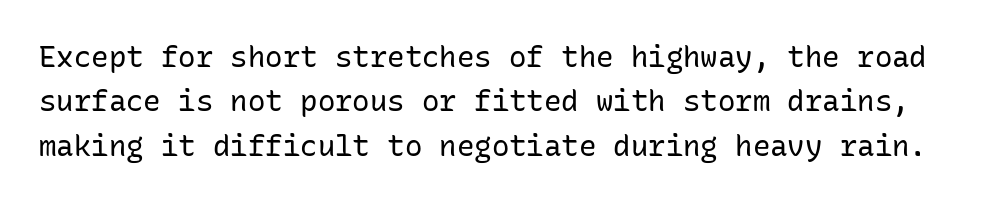
Check under the words: just untouched page. Nothing sits at the stroke ends, so this counts as sans-serif. Note the uniform advance width — an 'i' takes as much space as an 'm'. The letterforms sit at book weight or below. Ordinary non-slanted type is in use. Letter spacing: default.
